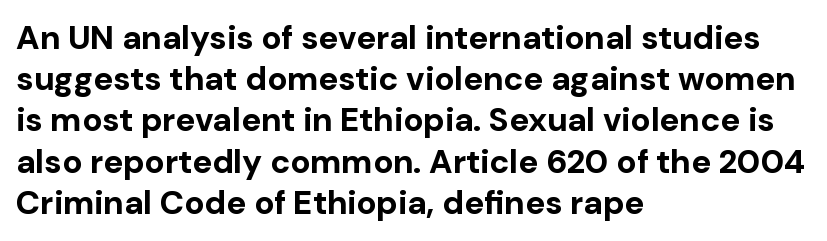
If you measured baseline to baseline, you'd find a middling distance. Each glyph is drawn with heavy, bold strokes. Varying glyph widths throughout — classic text-font behaviour. Leftover space on each line is placed entirely after the last word. Designer's note — italics off, roman on. Rule under the text: the space is simply empty.
